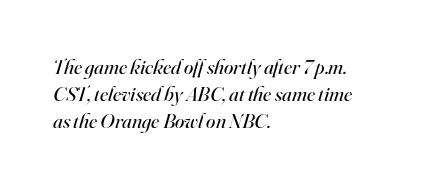
The image shows 21 px text type, italic (leaning right); set left-aligned, normal line spacing (1.28x), normal letter spacing, not underlined.
